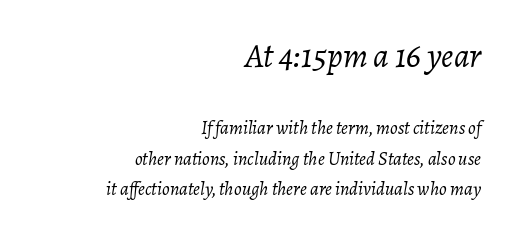
In terms of posture, this sample is oblique. The passage shown stacks its lines at a standard gap. You could not count columns in this text — the font is proportionally spaced. Check under the words: just untouched page.
